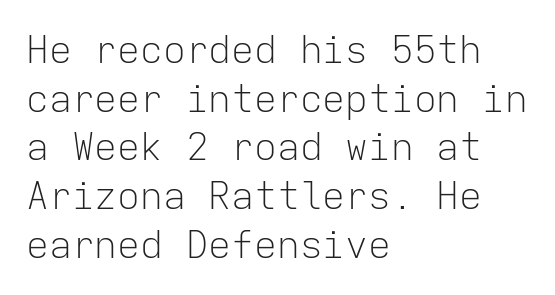
Q: Is the text bold? A: No.
Q: Is the text italic (slanted)? A: No, it is upright.
Q: Is the typeface a serif or a sans-serif typeface? A: Sans-serif.
Q: Is the text underlined? A: No.
Q: How is the paragraph aligned? A: Left-aligned.
Q: Is the spacing between letters normal or unusually wide? A: Normal.
Q: Is the spacing between lines tight, normal or loose? A: Normal.
Q: Width (condensed, normal, or wide)? A: Normal.
Q: Stroke contrast? A: Low.
Q: x-height? A: Medium.
Q: Monospaced? A: Yes.
